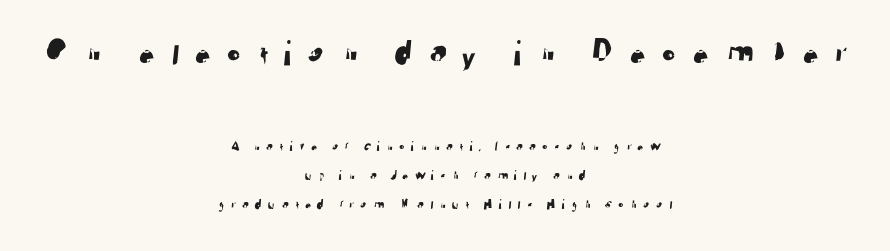
The image shows 36 px sans-serif type; set centered, loose line spacing (2.07x), unusually wide letter spacing (+0.36 em), not underlined; the first (top) block is 2.57x larger; low stroke contrast and a medium x-height.
